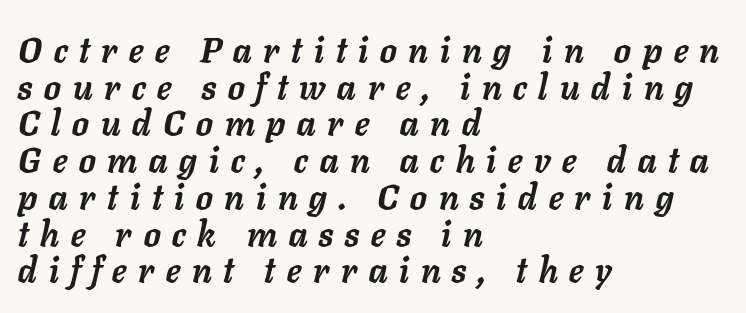
Q: Is the text bold? A: Yes.
Q: Is the text italic (slanted)? A: Yes, it leans right by about 11 degrees.
Q: Is the text underlined? A: No.
Q: How is the paragraph aligned? A: Left-aligned.
Q: Is the spacing between letters normal or unusually wide? A: Unusually wide.
Q: Is the spacing between lines tight, normal or loose? A: Tight.
Q: Width (condensed, normal, or wide)? A: Normal.
Q: Stroke contrast? A: Low.
Q: x-height? A: Medium.
Q: Monospaced? A: No.
